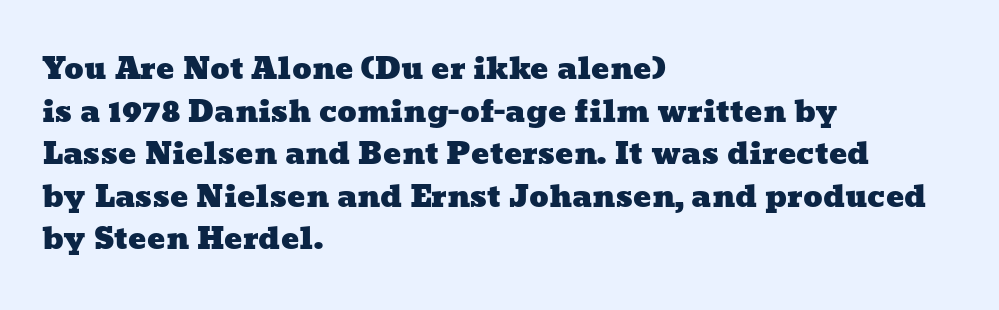
{"width": "wide", "stroke_contrast": "low", "x_height": "medium", "monospaced": "no", "underline": "no", "align": "left", "line_spacing": "normal", "line_spacing_ratio": 1.42, "letter_spacing": "normal", "letter_spacing_em": 0.0, "glyph_px": 30}
